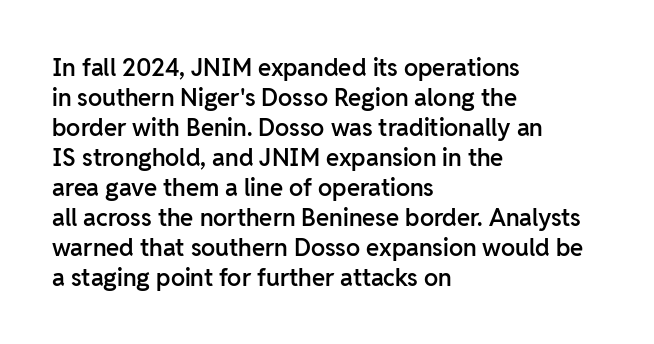
{"italic": "no", "bold": "semi", "underline": "no", "align": "left", "line_spacing": "normal", "line_spacing_ratio": 1.25, "letter_spacing": "normal", "letter_spacing_em": 0.0, "glyph_px": 24}
